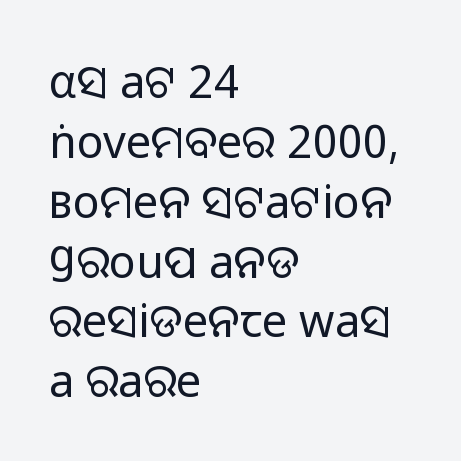
Is the stroke heavy? The answer is a plain regular-or-lighter. Plain, unruled lines of type. A normal amount of white space separates one row of letters from the next. When letters stand straight like this, we call the style roman or upright. Note the varied advance widths — an 'i' is clearly narrower than an 'm'. Line beginnings align vertically; line endings do not.
